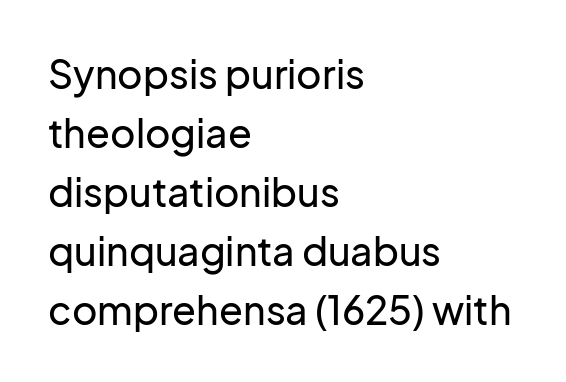
Glyph-to-glyph distance matches everyday printed text. The ragged edge is on the right, which tells us the setting is flush left. If you drew a line through each stem, it would be perfectly vertical. Serif or sans? Sans — the stroke terminals are bare. Here the designer chose a conventional face with non-uniform glyph widths.
